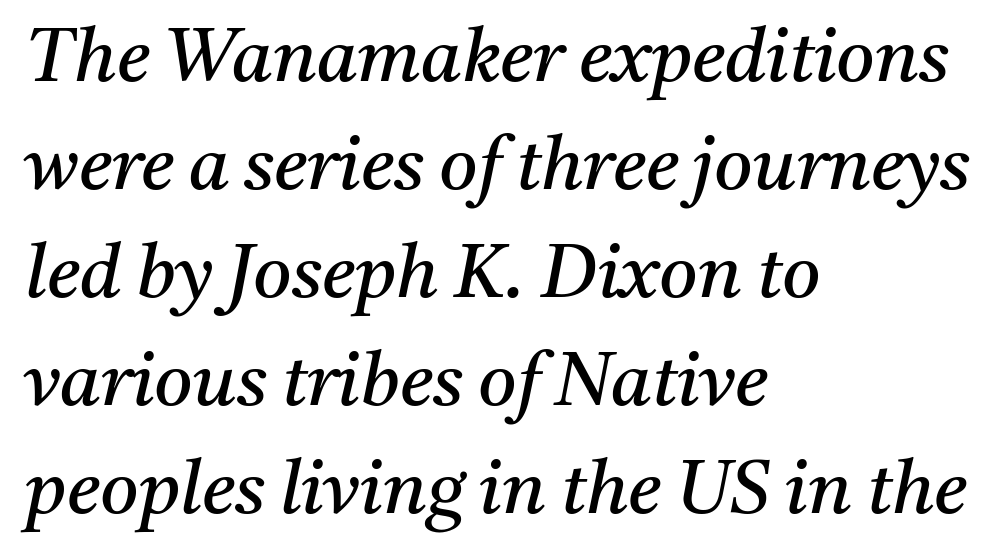
A quiet, ordinary-to-light weight characterises the typeface. The letters sit at their default tracking, neither squeezed nor spread. Has an underline been added? It has not. Layout note: lines flush left. Rows of type keep a routine distance in the vertical direction.
